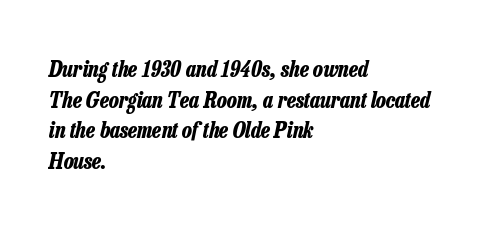
What's the leading like? Ordinary, nothing unusual. Underline: absent. Would a proofreader flag this as italicized? Yes. Glyph-to-glyph distance matches everyday printed text. On the weight axis this lands at bold, roughly 700. Layout note: lines flush left.
